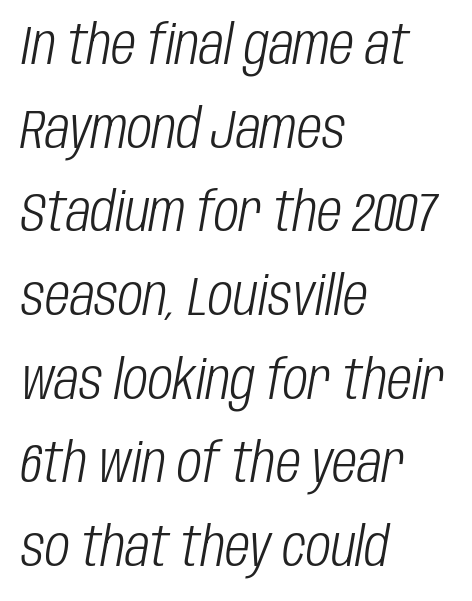
Q: Is the text bold? A: No.
Q: Is the text italic (slanted)? A: Yes, it leans right by about 10 degrees.
Q: Is the text underlined? A: No.
Q: How is the paragraph aligned? A: Left-aligned.
Q: Is the spacing between letters normal or unusually wide? A: Normal.
Q: Is the spacing between lines tight, normal or loose? A: Normal.
Q: Width (condensed, normal, or wide)? A: Condensed.
Q: Stroke contrast? A: Low.
Q: x-height? A: Large.
Q: Monospaced? A: No.
